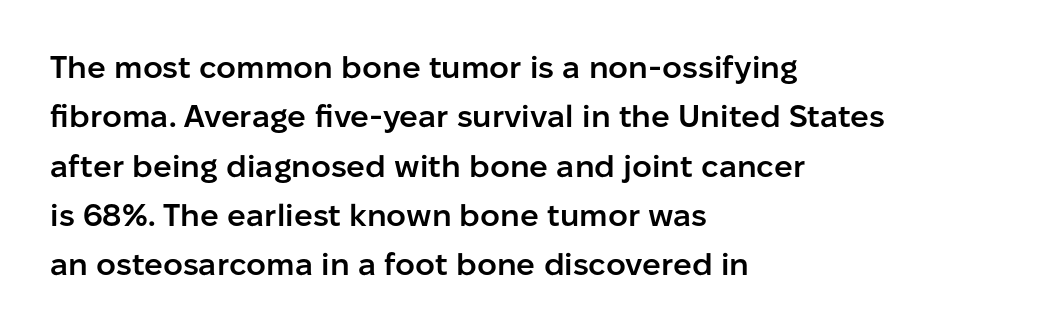
{"serif": "no", "italic": "no", "bold": "semi", "weight": "semibold", "width": "normal", "stroke_contrast": "low", "x_height": "medium", "monospaced": "no", "underline": "no", "align": "left", "line_spacing": "normal", "line_spacing_ratio": 1.59, "letter_spacing": "normal", "letter_spacing_em": 0.0, "glyph_px": 31}
